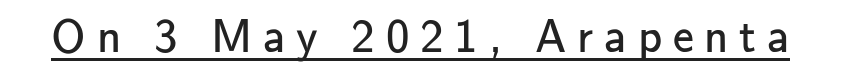
This sample carries an underscore along the baseline area. Display-style spreading of the glyphs; the letterfit is very open. These lines are composed in type without serifs. No extra ink here — the face is not bold. Nope, not italic — everything's standing straight.
